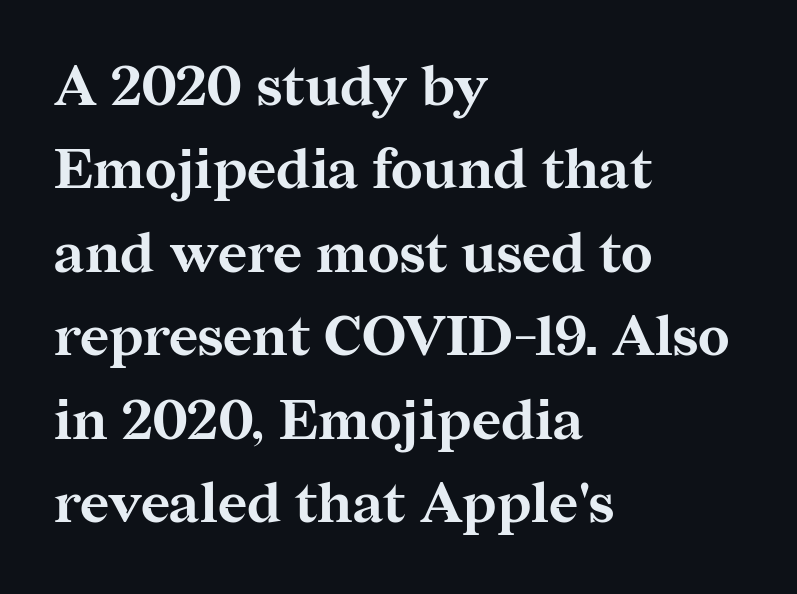
The image shows 56 px bold serif type, upright; set left-aligned, normal line spacing (1.49x), normal letter spacing, not underlined; medium stroke contrast and a medium x-height.
